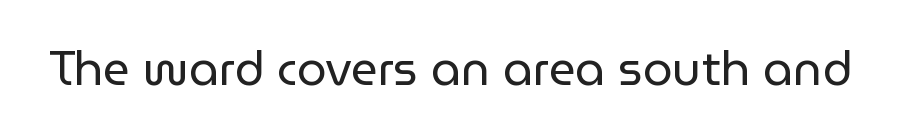
The image shows 47 px regular-weight sans-serif type, upright; set normal letter spacing, not underlined; low stroke contrast and a medium x-height.
